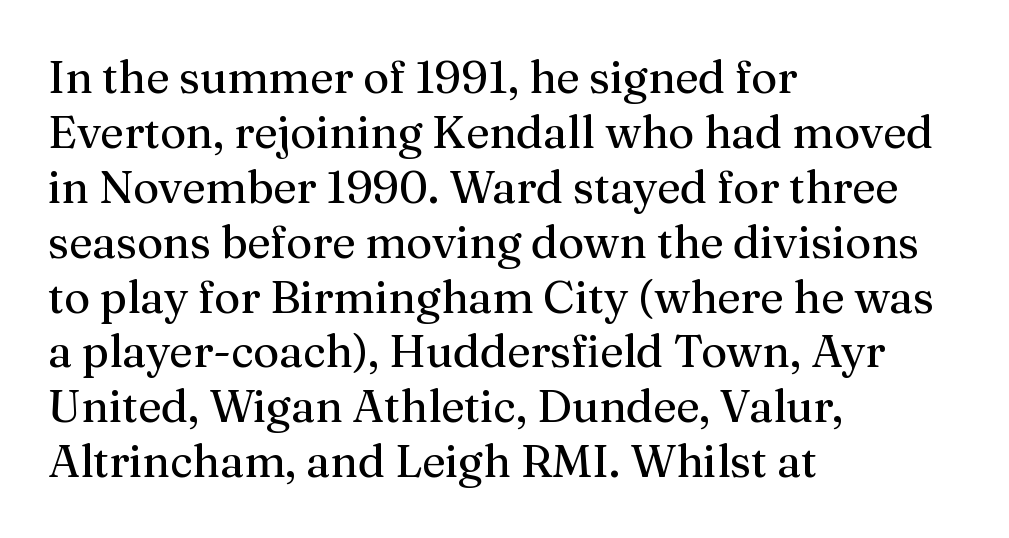
{"serif": "yes", "italic": "no", "bold": "no", "weight": "regular", "width": "normal", "stroke_contrast": "medium", "x_height": "medium", "monospaced": "no", "underline": "no", "align": "left", "line_spacing_ratio": 1.22, "letter_spacing": "normal", "letter_spacing_em": 0.0, "glyph_px": 45}
